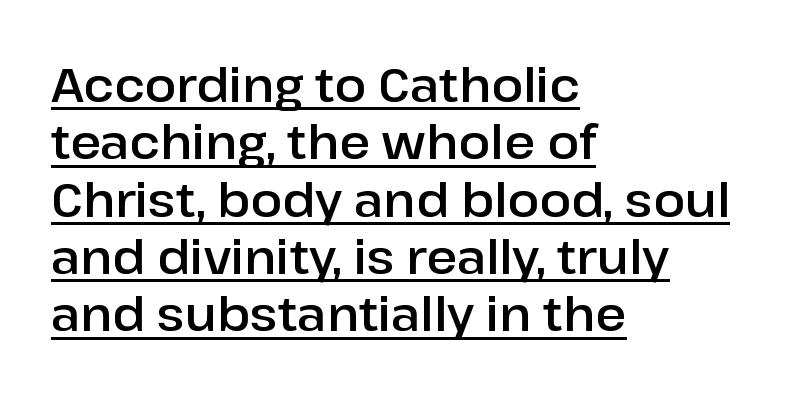
{"serif": "no", "italic": "no", "width": "normal", "stroke_contrast": "low", "x_height": "medium", "monospaced": "no", "underline": "yes", "align": "left", "line_spacing_ratio": 1.22, "letter_spacing": "normal", "letter_spacing_em": 0.0, "glyph_px": 47}
